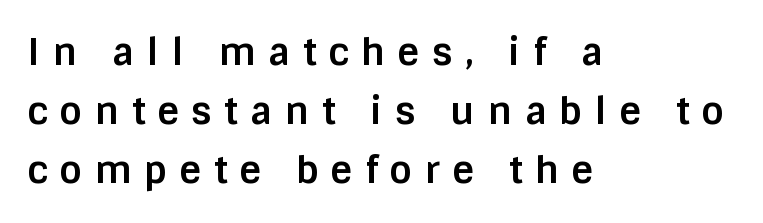
{"serif": "no", "italic": "no", "bold": "yes", "weight": "bold", "width": "normal", "stroke_contrast": "low", "x_height": "large", "monospaced": "no", "underline": "no", "align": "left", "line_spacing": "normal", "line_spacing_ratio": 1.59, "letter_spacing": "wide", "letter_spacing_em": 0.34, "glyph_px": 37}
